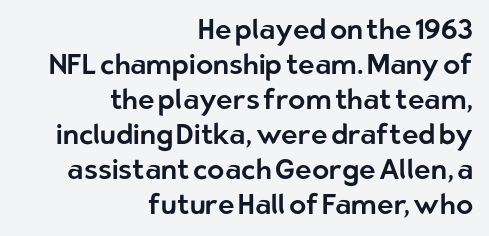
The designer left line spacing at the default. The paragraph shown leans on its right margin. Type without underlining. Ordinary non-slanted type is in use. Glyph-to-glyph distance matches everyday printed text.
